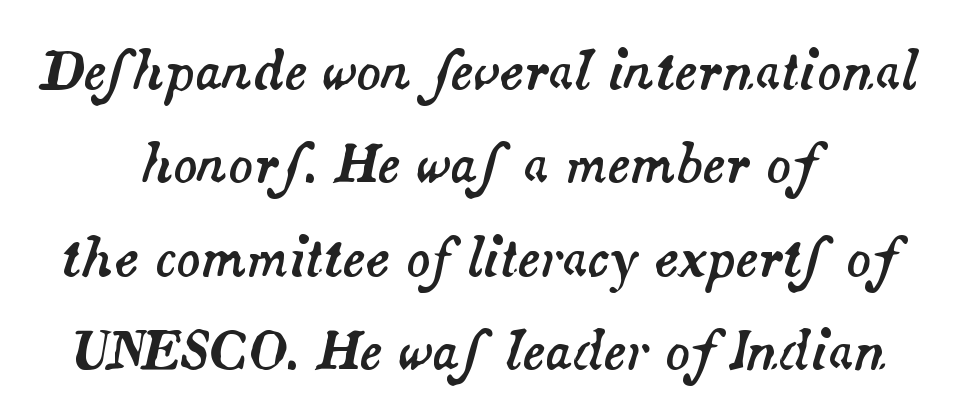
The image shows 51 px text type, italic (leaning right); set centered, line spacing 1.83x, normal letter spacing, not underlined; medium stroke contrast and a small x-height.
